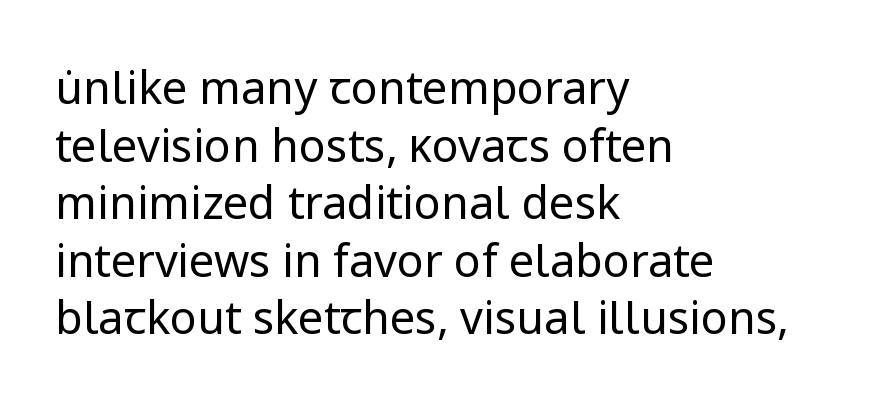
Q: Is the text bold? A: No.
Q: Is the text italic (slanted)? A: No, it is upright.
Q: Is the typeface a serif or a sans-serif typeface? A: Sans-serif.
Q: Is the text underlined? A: No.
Q: How is the paragraph aligned? A: Left-aligned.
Q: Is the spacing between letters normal or unusually wide? A: Normal.
Q: Is the spacing between lines tight, normal or loose? A: Normal.
Q: Width (condensed, normal, or wide)? A: Normal.
Q: Stroke contrast? A: Low.
Q: x-height? A: Medium.
Q: Monospaced? A: No.
